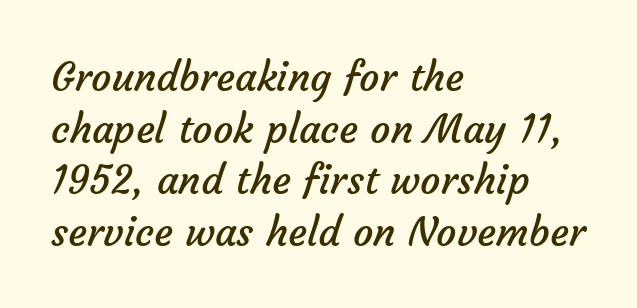
Each word holds together tightly as a unit, with standard inter-letter gaps. Each letter keeps its own natural width here, so spacing adapts to shape. Left-aligned paragraph, ragged on the right. Beneath every word, the page is bare. A typesetter would call this leading conventional body-copy spacing. The strokes are not fattened; the text isn't bold.
